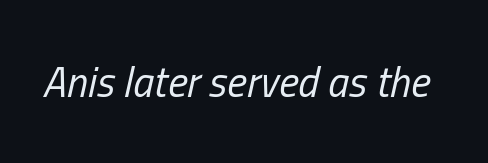
The image shows 42 px regular-weight, condensed type, italic (leaning right); set normal letter spacing, not underlined; low stroke contrast and a medium x-height.
